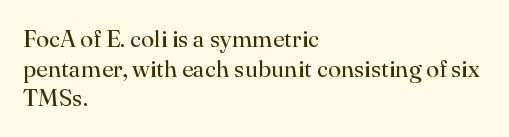
{"italic": "no", "bold": "no", "underline": "no", "align": "left", "line_spacing_ratio": 1.23, "letter_spacing": "normal", "letter_spacing_em": 0.0, "glyph_px": 24}
